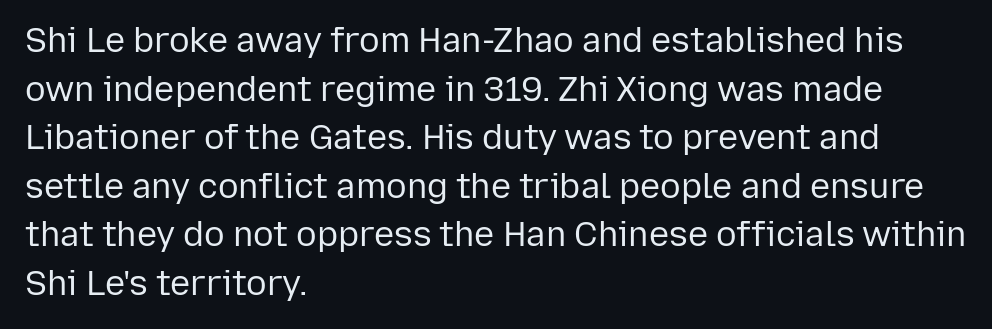
Stem width sits at or under what a default text font uses. The passage shown is not underscored anywhere. This sample has the flowing, uneven cadence of proportional lettering. The passage shown is typeset with a sans-serif family. Reading down the column, the eye jumps a familiar distance to each next line.
